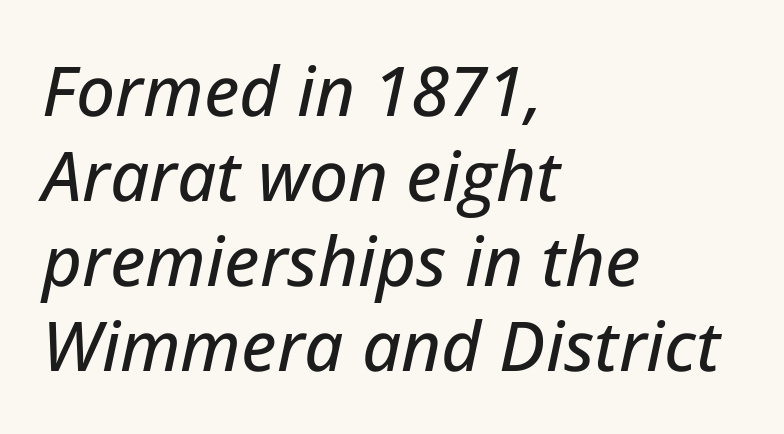
The axis of the letterforms is tilted away from vertical. Descender tails drop into unmarked territory. The tracking reads as untouched default to a designer's eye. Line beginnings align vertically; line endings do not. Do the characters align in a grid? No, the font is proportional.
